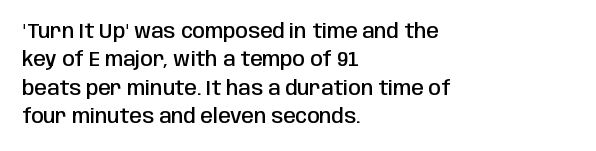
The image shows 20 px text type, upright; set left-aligned, normal line spacing (1.42x), normal letter spacing, not underlined.
